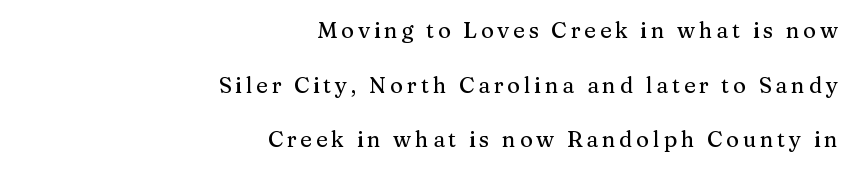
Q: Is the text italic (slanted)? A: No, it is upright.
Q: Is the text underlined? A: No.
Q: How is the paragraph aligned? A: Right-aligned.
Q: Is the spacing between lines tight, normal or loose? A: Loose.
